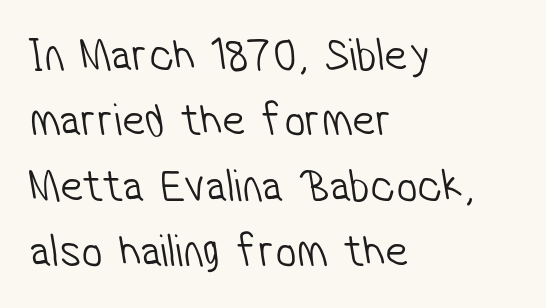
The horizontal fit of the characters is conventional and even. The designer went with a sans here, leaving each stem footless. Anything drawn beneath the words? Only blank space. Casual observation: everything's shoved over to the left. Varying glyph widths throughout — classic text-font behaviour. How would I describe the line gaps? Plain and ordinary.
